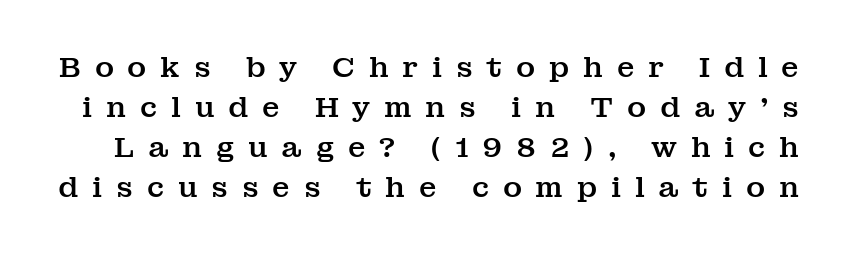
Q: Is the text italic (slanted)? A: No, it is upright.
Q: Is the typeface a serif or a sans-serif typeface? A: Serif.
Q: Is the text underlined? A: No.
Q: Is the spacing between letters normal or unusually wide? A: Unusually wide.
Q: Is the spacing between lines tight, normal or loose? A: Normal.
Q: Width (condensed, normal, or wide)? A: Normal.
Q: Stroke contrast? A: Medium.
Q: x-height? A: Medium.
Q: Monospaced? A: No.
